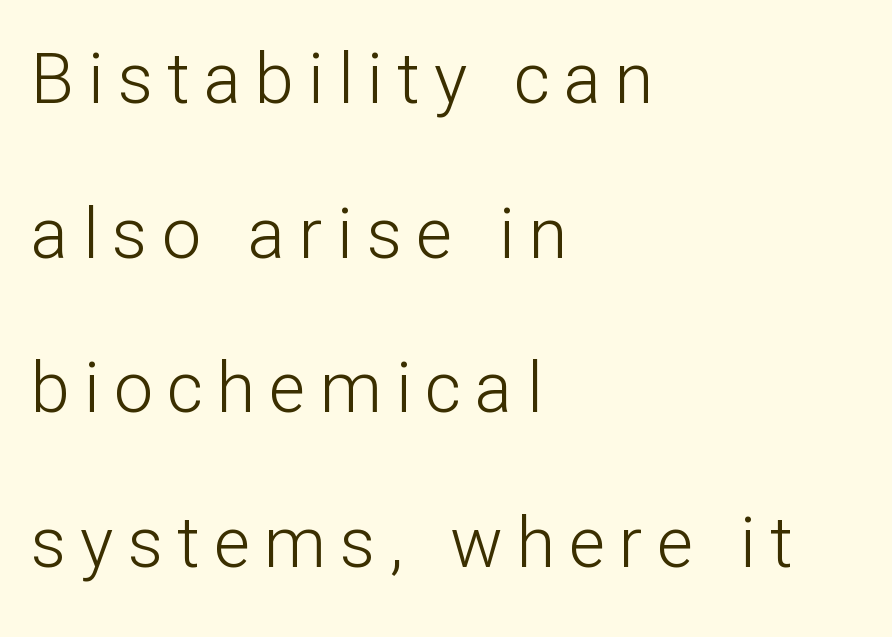
Interline gaps are noticeably wide in this sample. Look at the bottom of the vertical strokes: they stop flat, with no serifs. The lettering stays uniformly vertical, giving the passage a roman look. Horizontally, the lines are justified to the leading edge only. Letters rest on an invisible, unmarked baseline. Spacing verdict: proportional, widths tailored to each character.
